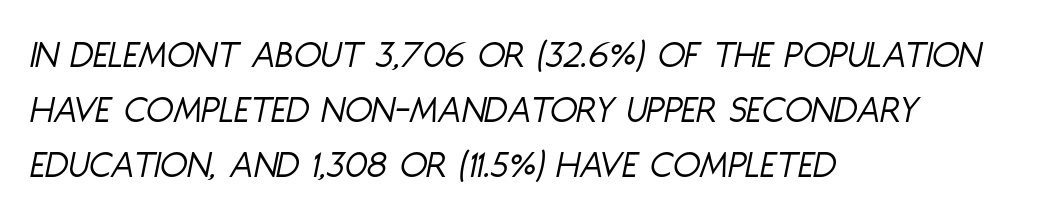
Q: Is the text bold? A: No.
Q: Is the text italic (slanted)? A: Yes, it leans right by about 11 degrees.
Q: Is the text underlined? A: No.
Q: How is the paragraph aligned? A: Left-aligned.
Q: Is the spacing between letters normal or unusually wide? A: Normal.
Q: Is the spacing between lines tight, normal or loose? A: Normal.
Q: Width (condensed, normal, or wide)? A: Condensed.
Q: Stroke contrast? A: Low.
Q: x-height? A: Large.
Q: Monospaced? A: No.
